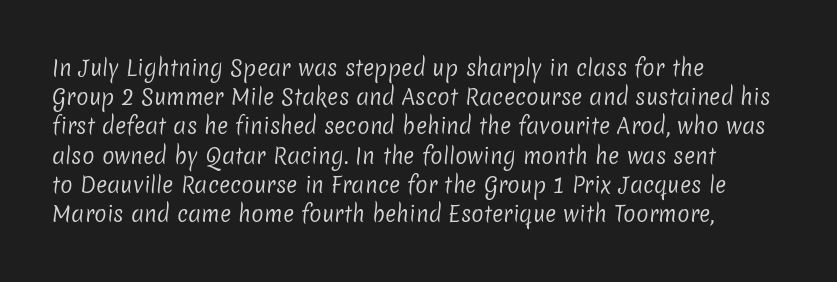
The image shows 21 px text type; set left-aligned, normal line spacing (1.39x), normal letter spacing, not underlined.
